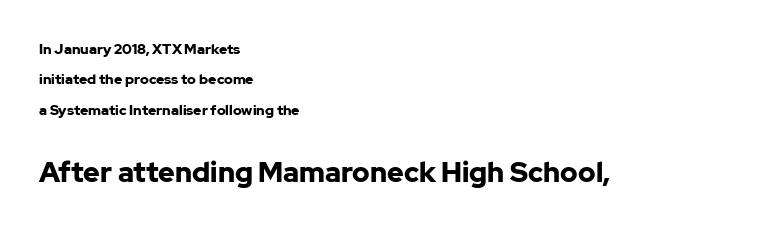
{"serif": "no", "italic": "no", "bold": "yes", "weight": "bold", "width": "normal", "stroke_contrast": "low", "x_height": "medium", "monospaced": "no", "underline": "no", "align": "left", "line_spacing": "loose", "line_spacing_ratio": 2.17, "letter_spacing": "normal", "letter_spacing_em": 0.0, "larger_block": "second", "size_ratio": 2.0, "glyph_px": 28}
